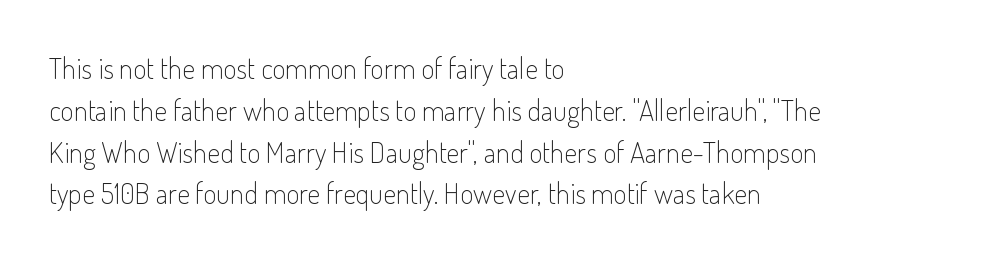
Q: Is the text bold? A: No.
Q: Is the text italic (slanted)? A: No, it is upright.
Q: Is the typeface a serif or a sans-serif typeface? A: Sans-serif.
Q: Is the text underlined? A: No.
Q: How is the paragraph aligned? A: Left-aligned.
Q: Is the spacing between letters normal or unusually wide? A: Normal.
Q: Is the spacing between lines tight, normal or loose? A: Normal.
Q: Width (condensed, normal, or wide)? A: Condensed.
Q: Stroke contrast? A: Low.
Q: x-height? A: Small.
Q: Monospaced? A: No.
